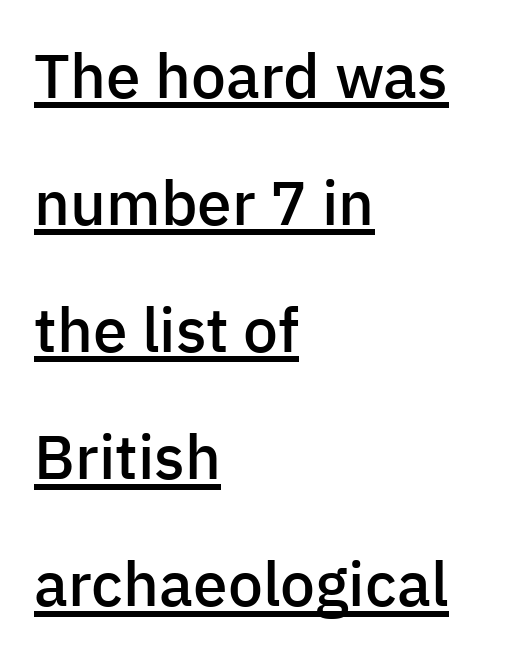
One glance says open: line gaps are wider than usual. A rule runs beneath these lines of type. You could not count columns in this text — the font is proportionally spaced. How are the letters spaced? Ordinarily, with no added tracking. Grotesque or geometric, the face here clearly has no serifs.
